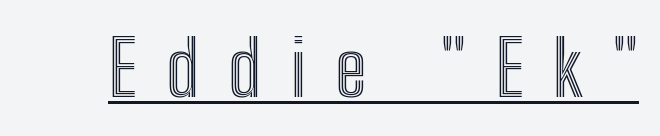
Do the characters align in a grid? No, the font is proportional. Look at the tracking — it's clearly loosened, letters drifting apart. The passage shown is underscored from start to finish. The font's upright variant was chosen for this text.
